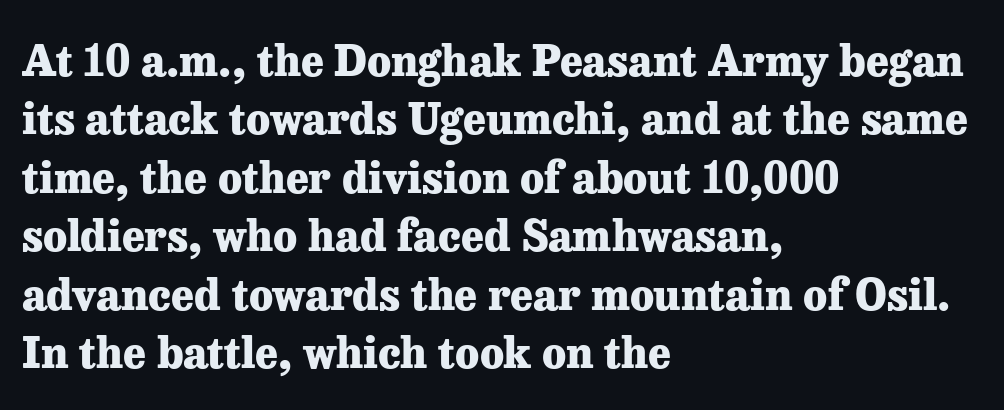
The image shows 43 px heavy serif type, upright; set left-aligned, normal line spacing (1.36x), normal letter spacing, not underlined; low stroke contrast and a medium x-height.
